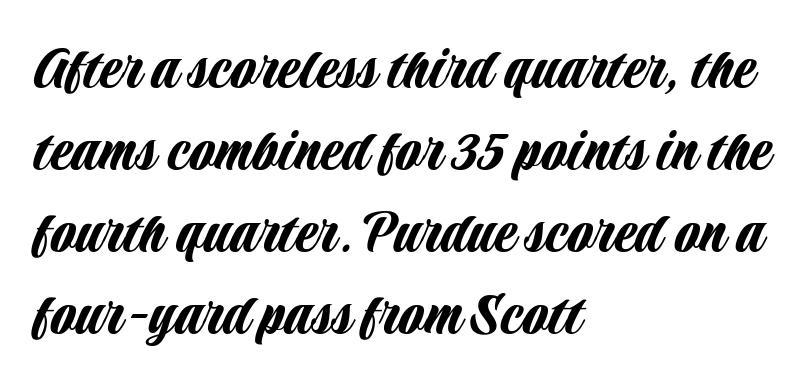
{"serif": "no", "width": "condensed", "stroke_contrast": "low", "x_height": "large", "monospaced": "no", "underline": "no", "align": "left", "line_spacing": "normal", "line_spacing_ratio": 1.26, "letter_spacing": "normal", "letter_spacing_em": 0.0, "glyph_px": 65}
